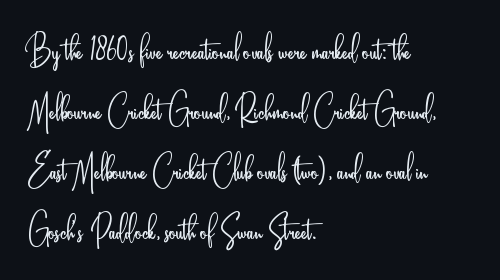
Q: Is the text bold? A: No.
Q: Is the typeface a serif or a sans-serif typeface? A: Sans-serif.
Q: Is the text underlined? A: No.
Q: How is the paragraph aligned? A: Left-aligned.
Q: Is the spacing between letters normal or unusually wide? A: Normal.
Q: Is the spacing between lines tight, normal or loose? A: Normal.
Q: Width (condensed, normal, or wide)? A: Condensed.
Q: Stroke contrast? A: Low.
Q: x-height? A: Small.
Q: Monospaced? A: No.
